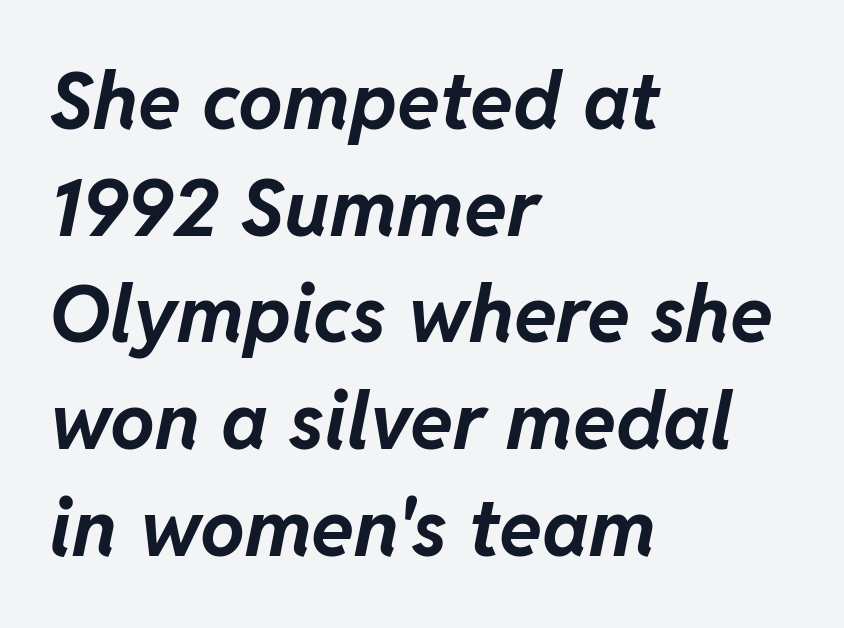
Q: Is the text bold? A: Yes.
Q: Is the text italic (slanted)? A: Yes, it leans right by about 11 degrees.
Q: Is the text underlined? A: No.
Q: How is the paragraph aligned? A: Left-aligned.
Q: Is the spacing between letters normal or unusually wide? A: Normal.
Q: Is the spacing between lines tight, normal or loose? A: Normal.
Q: Width (condensed, normal, or wide)? A: Normal.
Q: Stroke contrast? A: Low.
Q: x-height? A: Medium.
Q: Monospaced? A: No.
